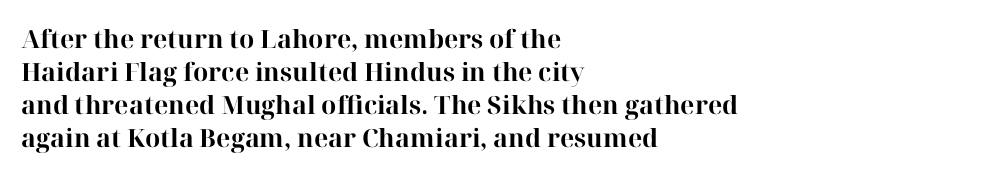
A full-strength bold gives these letters their thick strokes. The gaps between neighbouring characters are ordinary and unremarkable. The lines sit at an ordinary, default distance from one another. Descender tails drop into unmarked territory.
